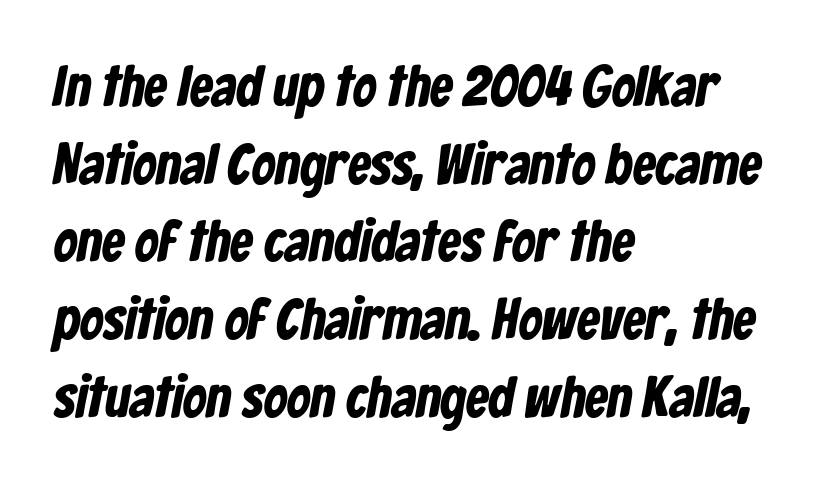
Spacing between characters is what you'd get straight out of the box. The rows are spaced the way most documents space them. Compared with an ordinary text face, these strokes are far heavier — a full bold. This rendering uses left alignment, leaving the right contour irregular.
